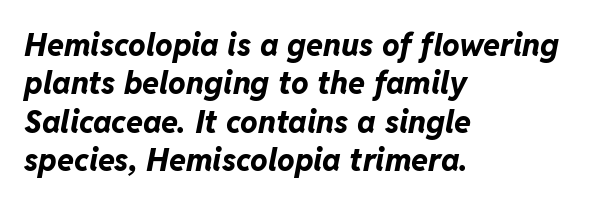
Q: Is the text bold? A: Yes.
Q: Is the text italic (slanted)? A: Yes, it leans right by about 11 degrees.
Q: Is the text underlined? A: No.
Q: How is the paragraph aligned? A: Left-aligned.
Q: Is the spacing between letters normal or unusually wide? A: Normal.
Q: Width (condensed, normal, or wide)? A: Normal.
Q: Stroke contrast? A: Low.
Q: x-height? A: Medium.
Q: Monospaced? A: No.
